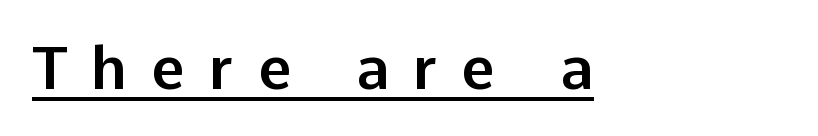
The image shows 59 px sans-serif type, upright; set left-aligned, unusually wide letter spacing (+0.41 em), underlined; low stroke contrast and a medium x-height.
